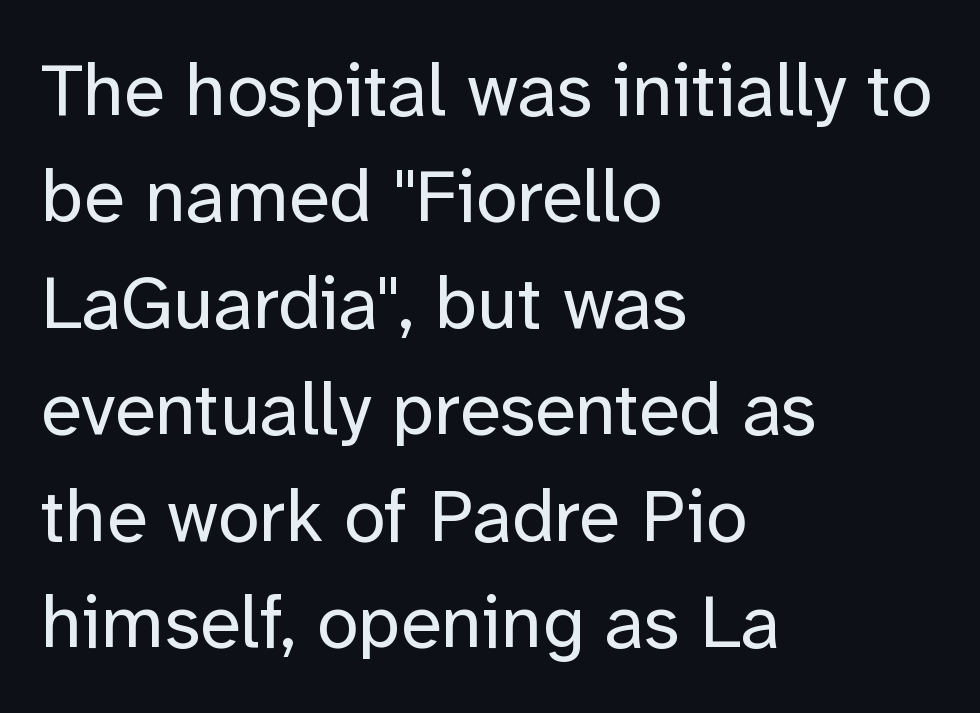
Style check: upright. The horizontal fit of the characters is conventional and even. This rendering features lettering with no underline. Students, observe: this is what conventionally led text looks like. Unlike a traditional serif, this face leaves its strokes unadorned. You could not count columns in this text — the font is proportionally spaced.
